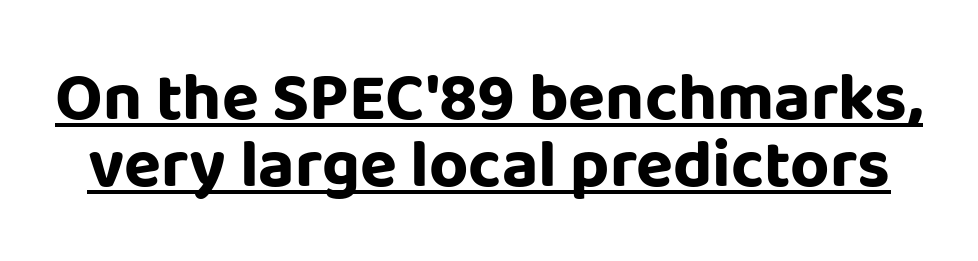
Q: Is the text bold? A: Yes.
Q: Is the text italic (slanted)? A: No, it is upright.
Q: Is the typeface a serif or a sans-serif typeface? A: Sans-serif.
Q: Is the text underlined? A: Yes.
Q: Is the spacing between letters normal or unusually wide? A: Normal.
Q: Is the spacing between lines tight, normal or loose? A: Tight.
Q: Width (condensed, normal, or wide)? A: Normal.
Q: Stroke contrast? A: Low.
Q: x-height? A: Large.
Q: Monospaced? A: No.
